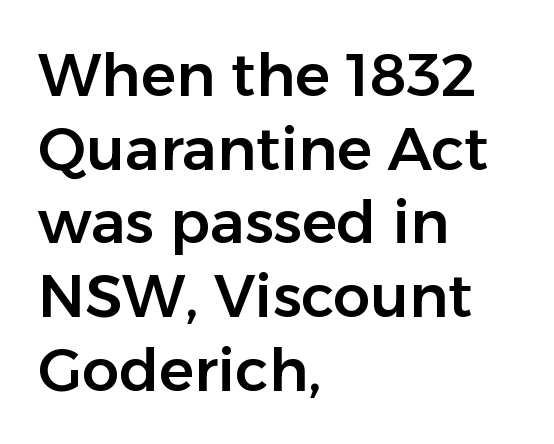
The letters carry no serifs — their stems end cleanly without finishing strokes. The vertical gap from one line to the next is medium. Which margin do the lines hug? The left one — the right edge is uneven. The passage shown is typed in a proportional face where columns would drift. The specimen omits any rule beneath the text block's lines. Nobody touched the tracking dial on this one.
